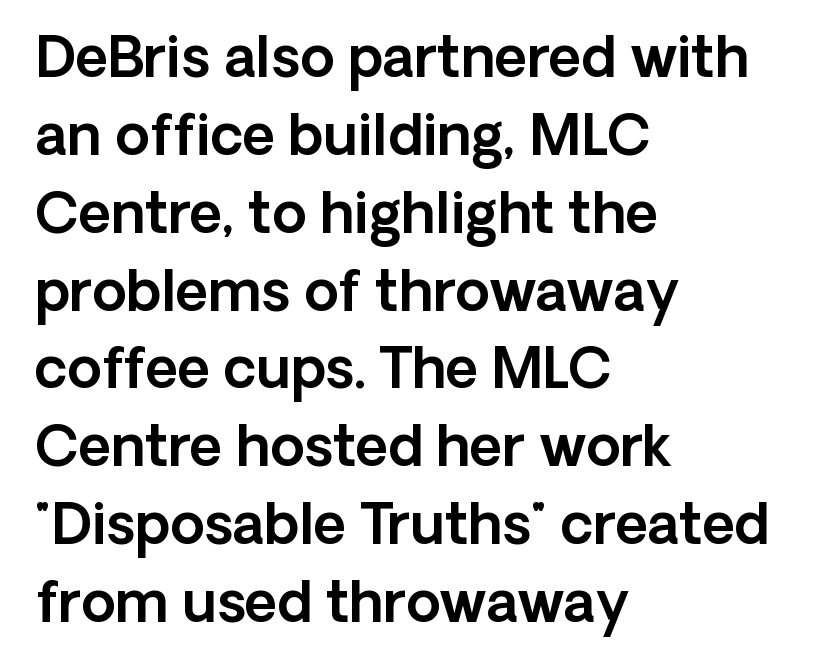
The image shows 56 px sans-serif type, upright; set left-aligned, normal line spacing (1.39x), normal letter spacing, not underlined; a medium x-height.
